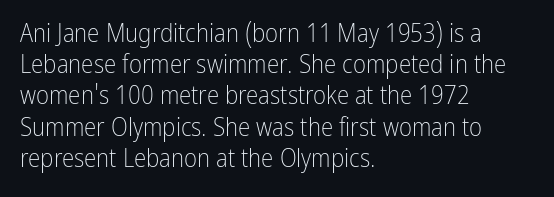
Spacing between characters is what you'd get straight out of the box. Ordinary non-slanted type is in use. The compositor pushed each line to the left boundary. Rows of type keep a routine distance in the vertical direction.
